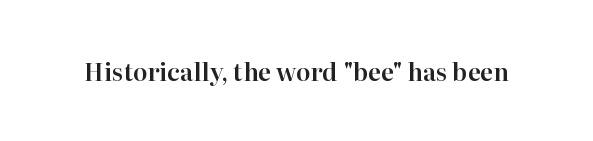
The image shows 24 px text type, upright; set normal letter spacing, not underlined.
